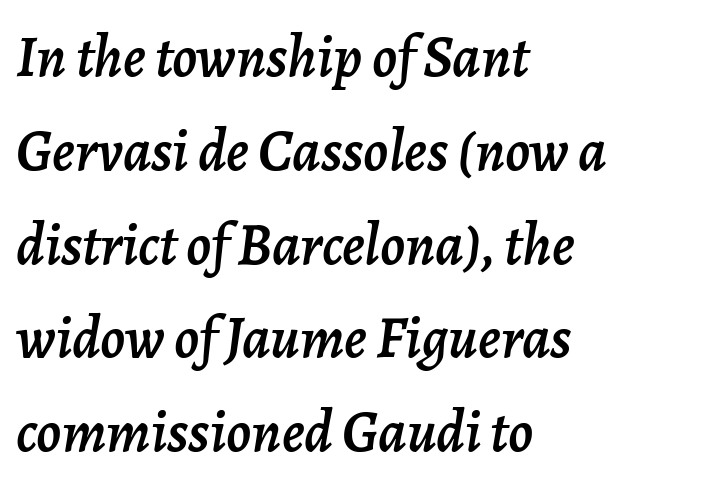
The image shows 59 px text type, italic (leaning right); set left-aligned, normal line spacing (1.59x), normal letter spacing, not underlined; low stroke contrast and a medium x-height.
